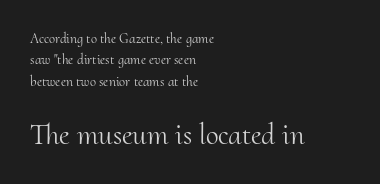
Q: Is the text bold? A: No.
Q: Is the text italic (slanted)? A: No, it is upright.
Q: Is the typeface a serif or a sans-serif typeface? A: Serif.
Q: Is the text underlined? A: No.
Q: How is the paragraph aligned? A: Left-aligned.
Q: Is the spacing between letters normal or unusually wide? A: Normal.
Q: Is the spacing between lines tight, normal or loose? A: Normal.
Q: Which block of text is set in a larger size, the first (top) or the second (bottom)? A: The second (bottom) one.
Q: Width (condensed, normal, or wide)? A: Normal.
Q: Stroke contrast? A: Medium.
Q: x-height? A: Small.
Q: Monospaced? A: No.
